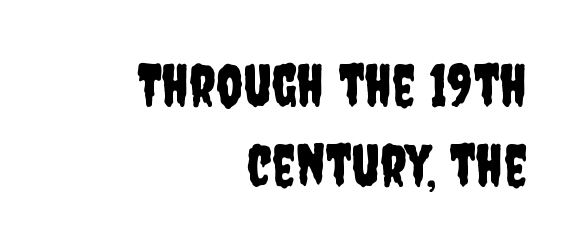
Q: Is the text italic (slanted)? A: No, it is upright.
Q: Is the typeface a serif or a sans-serif typeface? A: Sans-serif.
Q: Is the text underlined? A: No.
Q: How is the paragraph aligned? A: Right-aligned.
Q: Is the spacing between letters normal or unusually wide? A: Normal.
Q: Is the spacing between lines tight, normal or loose? A: Normal.
Q: Width (condensed, normal, or wide)? A: Condensed.
Q: Stroke contrast? A: Low.
Q: x-height? A: Large.
Q: Monospaced? A: No.
